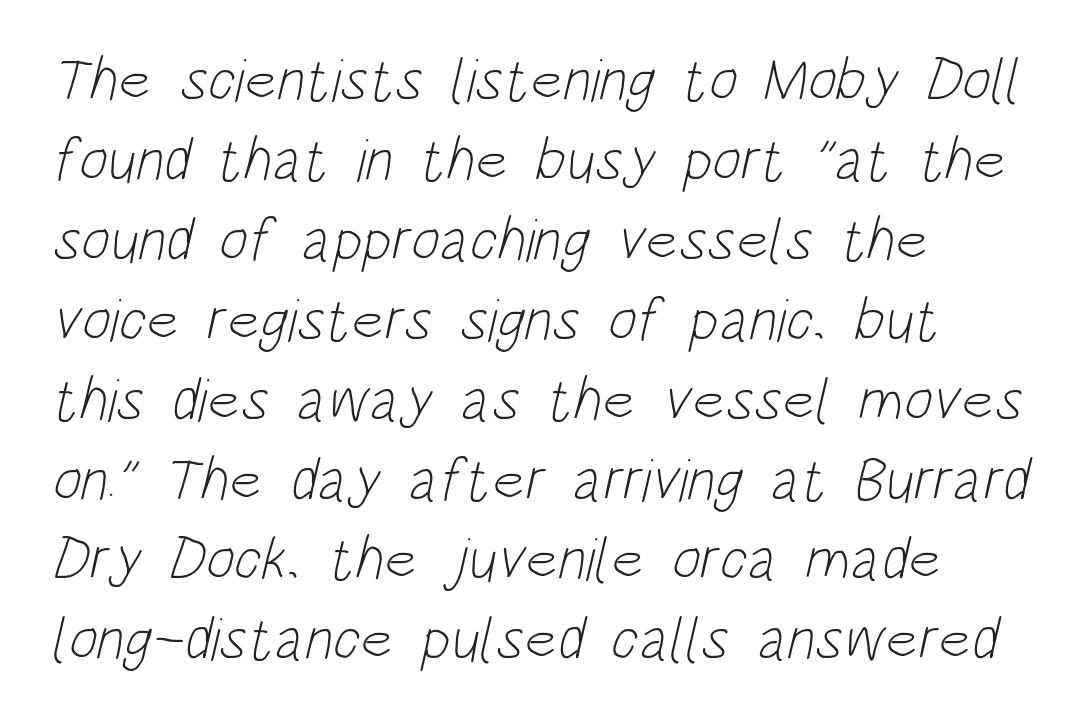
In terms of letterform style, serifs are entirely absent. The rendering uses natural spacing where letterforms have individual widths. Notice how the passage keeps a crisp vertical edge on the left only. Does extra space separate the letters? No, they use regular spacing. Quick note: underline off.
